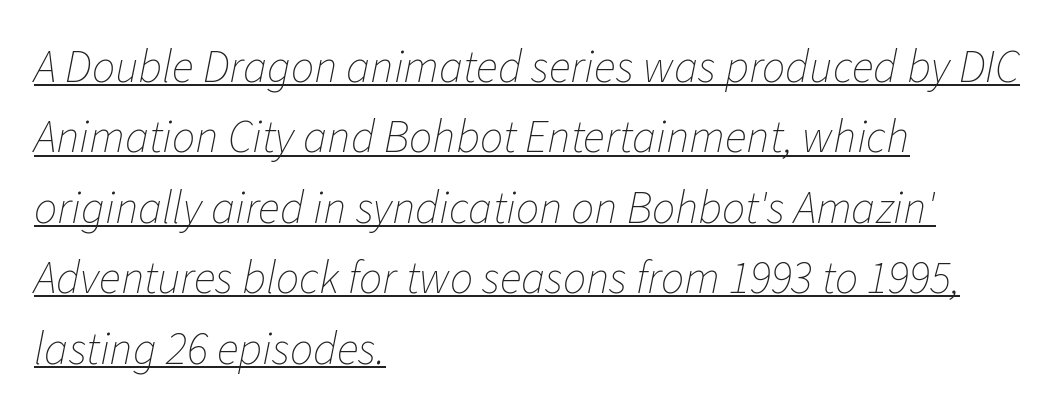
The image shows 46 px thin type, italic (leaning right); set left-aligned, normal line spacing (1.53x), normal letter spacing, underlined; low stroke contrast and a medium x-height.
